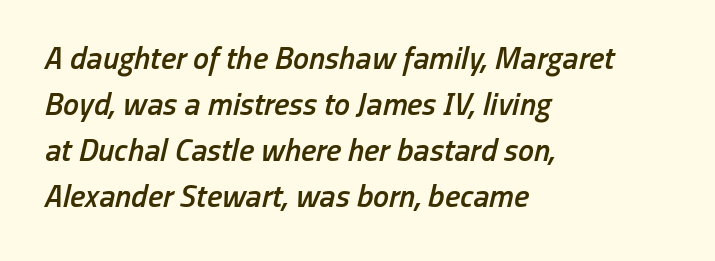
The image shows 32 px semibold, condensed type, italic (leaning right); set left-aligned, normal line spacing (1.44x), normal letter spacing, not underlined; low stroke contrast and a medium x-height.
